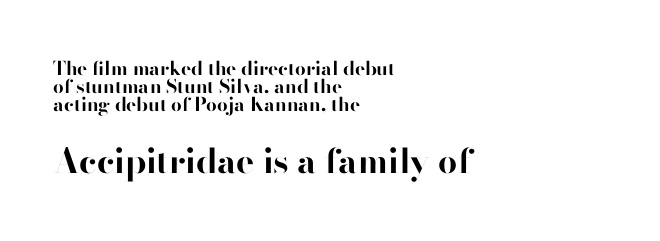
The image shows 34 px bold sans-serif type, upright; set left-aligned, tight line spacing (0.95x), normal letter spacing, not underlined; the second (bottom) block is 1.79x larger; high stroke contrast and a small x-height.
